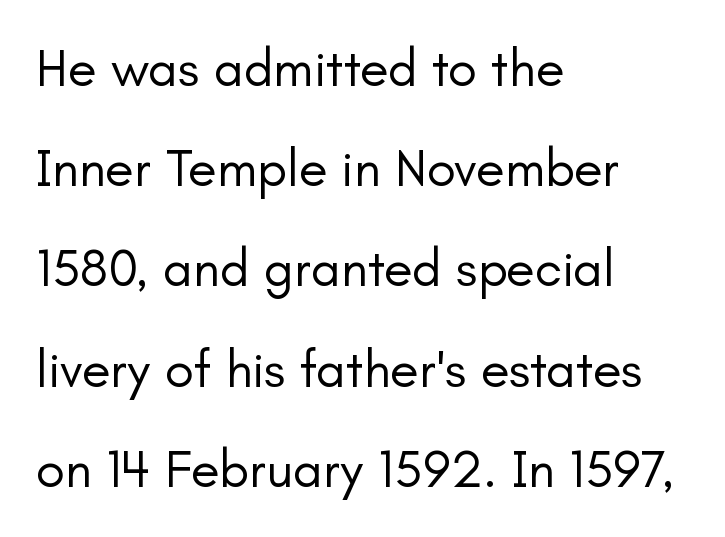
{"serif": "no", "italic": "no", "bold": "no", "weight": "regular", "width": "normal", "stroke_contrast": "low", "x_height": "small", "monospaced": "no", "underline": "no", "align": "left", "line_spacing_ratio": 1.89, "letter_spacing": "normal", "letter_spacing_em": 0.0, "glyph_px": 53}
